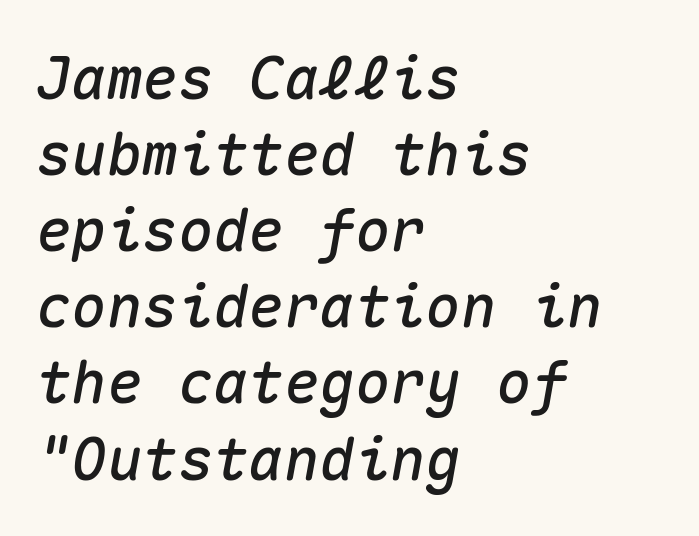
Q: Is the text italic (slanted)? A: Yes, it leans right by about 10 degrees.
Q: Is the text underlined? A: No.
Q: How is the paragraph aligned? A: Left-aligned.
Q: Is the spacing between letters normal or unusually wide? A: Normal.
Q: Is the spacing between lines tight, normal or loose? A: Normal.
Q: Width (condensed, normal, or wide)? A: Normal.
Q: Stroke contrast? A: Medium.
Q: x-height? A: Medium.
Q: Monospaced? A: Yes.
